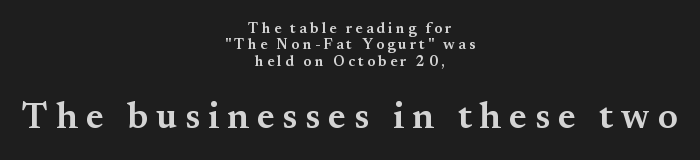
The image shows 37 px semibold serif type, upright; set centered, tight line spacing (1.1x), unusually wide letter spacing (+0.21 em), not underlined; the second (bottom) block is 2.47x larger; medium stroke contrast and a small x-height.
